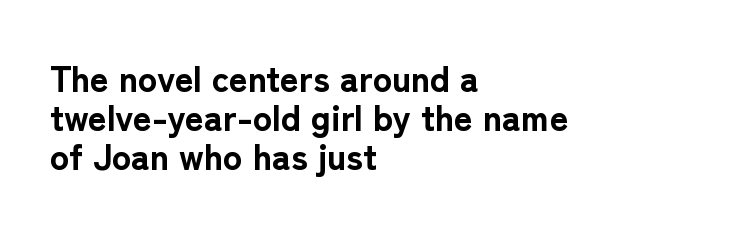
The image shows 36 px bold sans-serif type, upright; set left-aligned, tight line spacing (1.08x), normal letter spacing, not underlined; low stroke contrast and a medium x-height.
